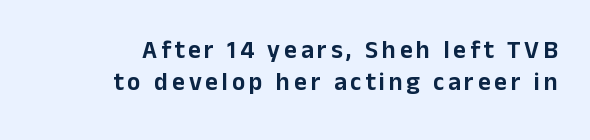
Q: Is the text italic (slanted)? A: No, it is upright.
Q: Is the text underlined? A: No.
Q: How is the paragraph aligned? A: Right-aligned.
Q: Is the spacing between lines tight, normal or loose? A: Normal.
